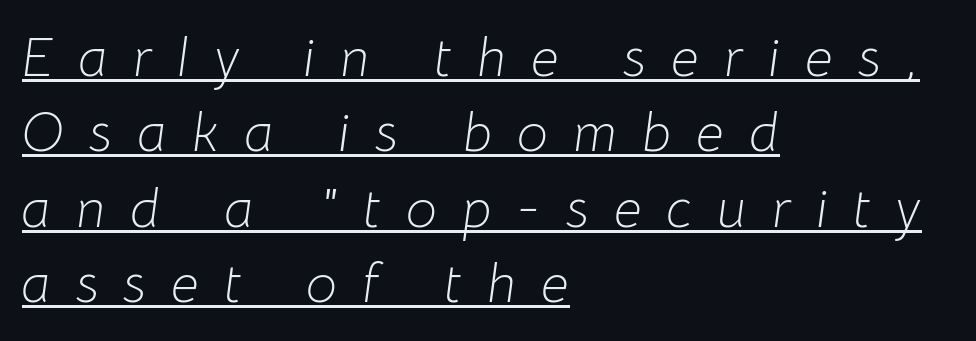
{"italic": "yes", "lean": "right", "slant_degrees": 8, "bold": "no", "weight": "light", "width": "normal", "stroke_contrast": "low", "x_height": "medium", "monospaced": "no", "underline": "yes", "align": "left", "line_spacing": "normal", "line_spacing_ratio": 1.37, "letter_spacing": "wide", "letter_spacing_em": 0.46, "glyph_px": 55}
